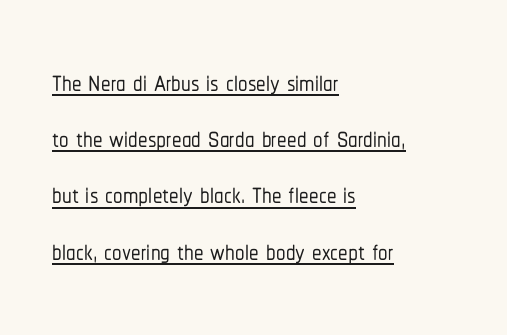
Note the varied advance widths — an 'i' is clearly narrower than an 'm'. To sum up the face: it is a sans, with no serifs. Each new line begins a customary step beneath the previous one. Observe the ordinary spacing: letters are neighbours, not strangers.
